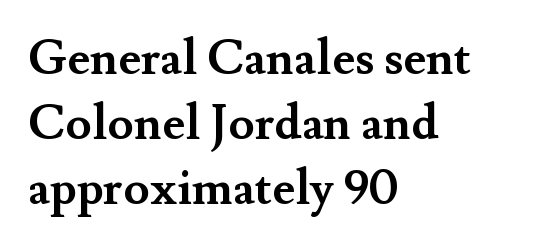
Q: Is the text bold? A: Yes.
Q: Is the text italic (slanted)? A: No, it is upright.
Q: Is the typeface a serif or a sans-serif typeface? A: Serif.
Q: Is the text underlined? A: No.
Q: How is the paragraph aligned? A: Left-aligned.
Q: Is the spacing between letters normal or unusually wide? A: Normal.
Q: Is the spacing between lines tight, normal or loose? A: Normal.
Q: Width (condensed, normal, or wide)? A: Normal.
Q: Stroke contrast? A: Medium.
Q: x-height? A: Small.
Q: Monospaced? A: No.
